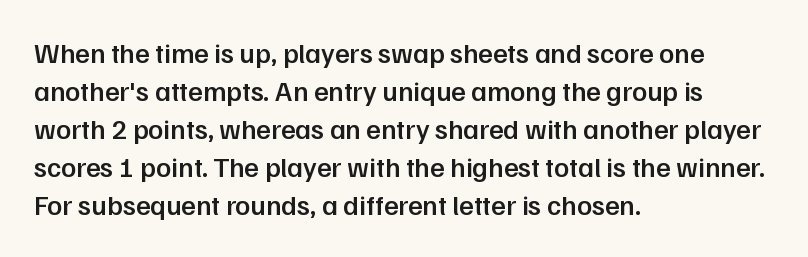
The image shows 28 px semibold sans-serif type, upright; set left-aligned, normal line spacing (1.36x), normal letter spacing, not underlined; low stroke contrast and a medium x-height.
